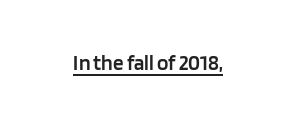
{"italic": "no", "bold": "semi", "underline": "yes", "letter_spacing": "normal", "letter_spacing_em": 0.0, "glyph_px": 21}
